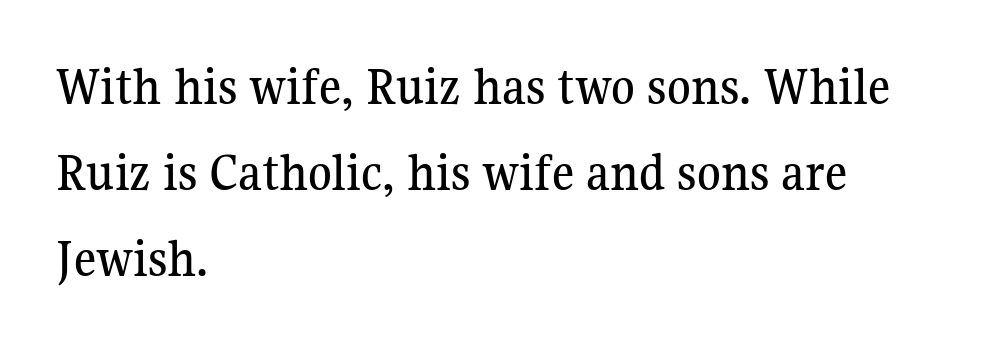
A bare baseline throughout the passage. The rendering keeps characters at their native spacing. Every row of glyphs begins at an identical x-position on the left. Varying glyph widths throughout — classic text-font behaviour.
